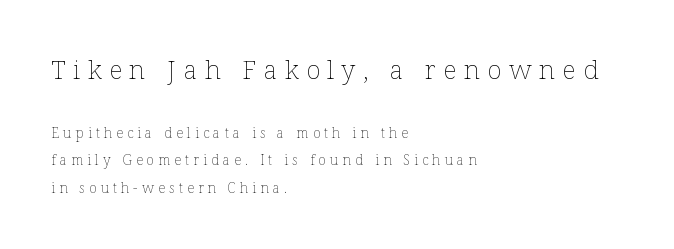
{"italic": "no", "bold": "no", "underline": "no", "align": "left", "line_spacing": "loose", "line_spacing_ratio": 1.96, "letter_spacing": "wide", "letter_spacing_em": 0.29, "larger_block": "first", "size_ratio": 1.86, "glyph_px": 26}
